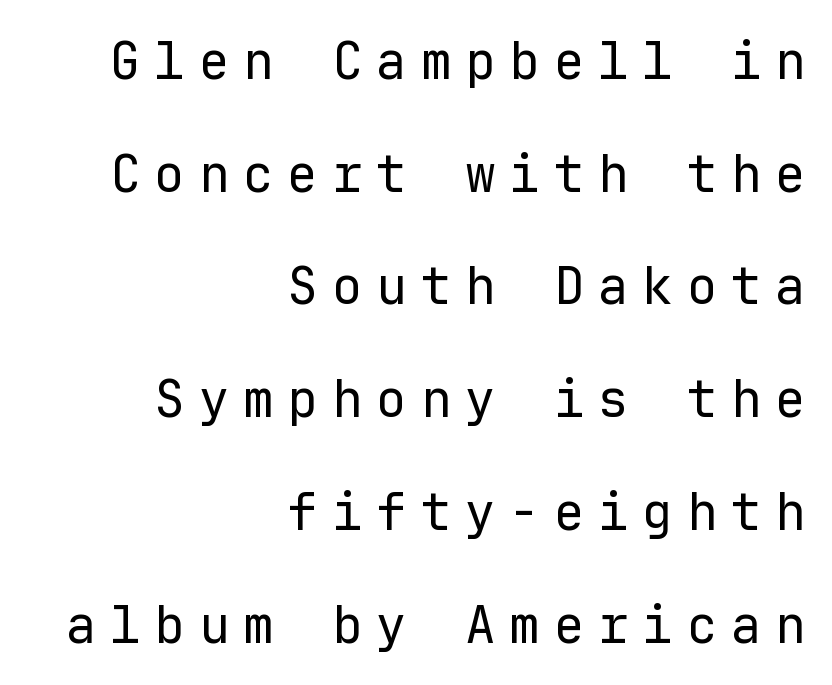
The image shows 51 px regular-weight sans-serif type, upright, monospaced; set right-aligned, loose line spacing (2.21x), unusually wide letter spacing (+0.27 em), not underlined; low stroke contrast and a medium x-height.
